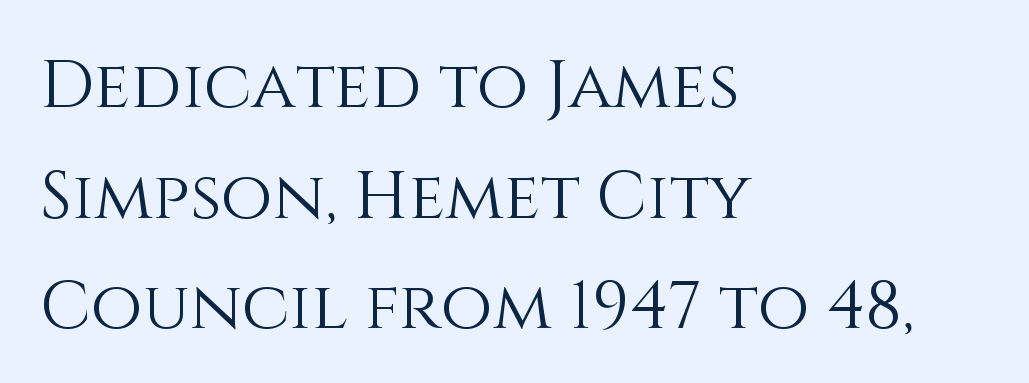
In CSS terms this would be text-align: left. The font is comparable to plain body text, perhaps lighter. Varying glyph widths throughout — classic text-font behaviour. The words here are not underlined. Vertically, the passage feels balanced, rows spaced as you'd expect. Compared with typical body copy, the letter spacing here is the same.
